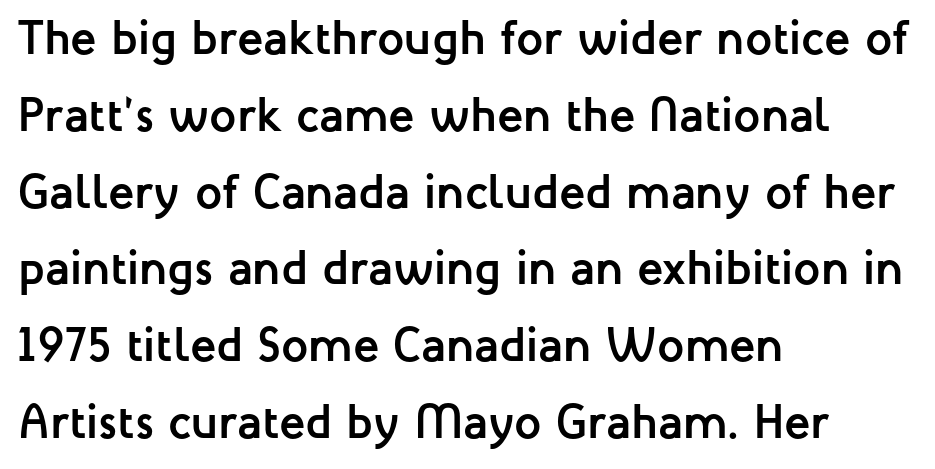
{"serif": "no", "italic": "no", "bold": "yes", "weight": "semibold", "width": "normal", "stroke_contrast": "low", "x_height": "medium", "monospaced": "no", "underline": "no", "align": "left", "line_spacing": "normal", "line_spacing_ratio": 1.6, "letter_spacing": "normal", "letter_spacing_em": 0.0, "glyph_px": 48}
